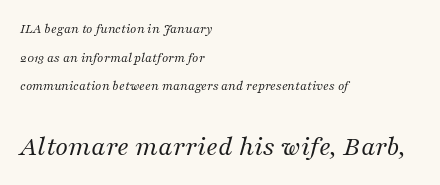
Q: Is the text bold? A: No.
Q: Is the text italic (slanted)? A: Yes, it leans right by about 16 degrees.
Q: Is the typeface a serif or a sans-serif typeface? A: Serif.
Q: Is the text underlined? A: No.
Q: How is the paragraph aligned? A: Left-aligned.
Q: Is the spacing between letters normal or unusually wide? A: Normal.
Q: Is the spacing between lines tight, normal or loose? A: Loose.
Q: Which block of text is set in a larger size, the first (top) or the second (bottom)? A: The second (bottom) one.
Q: Width (condensed, normal, or wide)? A: Normal.
Q: Stroke contrast? A: Medium.
Q: x-height? A: Medium.
Q: Monospaced? A: No.
